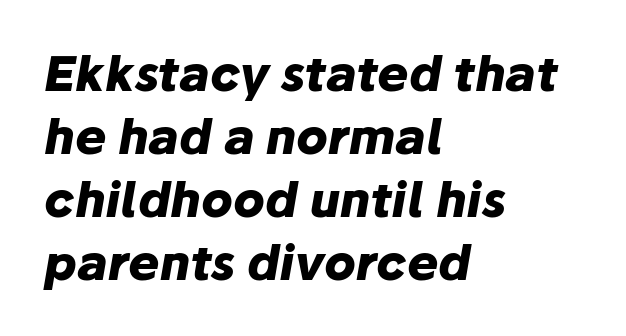
The image shows 47 px heavy type, italic (leaning right); set left-aligned, normal line spacing (1.34x), normal letter spacing, not underlined; low stroke contrast and a medium x-height.
